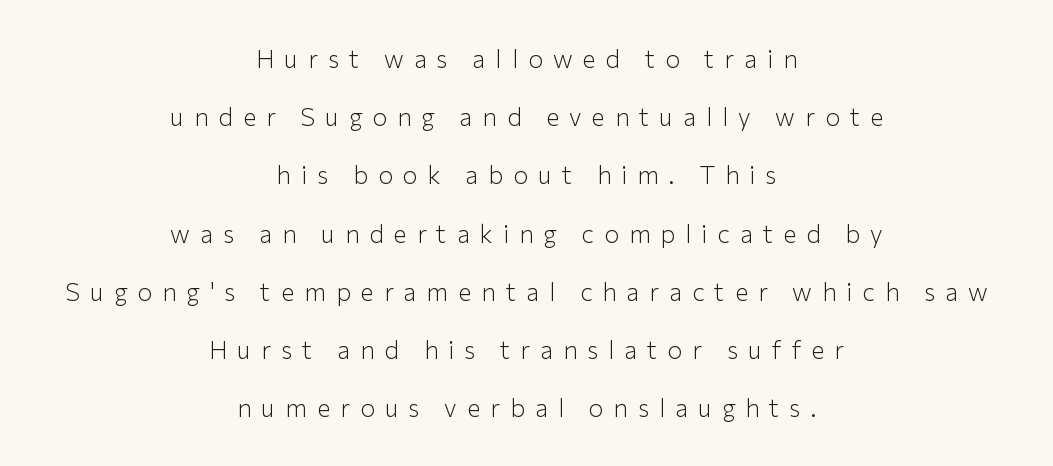
Tall strokes in this sample are plumb rather than angled. Descender tails drop into unmarked territory. Caption: multi-line text, centered on the measure. The passage shown stacks its lines with a broad gap.
